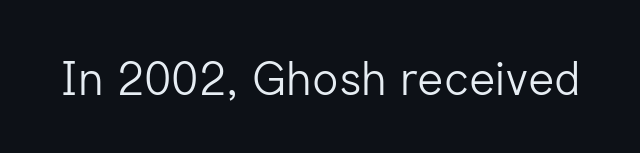
Q: Is the text bold? A: No.
Q: Is the text italic (slanted)? A: No, it is upright.
Q: Is the typeface a serif or a sans-serif typeface? A: Sans-serif.
Q: Is the text underlined? A: No.
Q: Is the spacing between letters normal or unusually wide? A: Normal.
Q: Width (condensed, normal, or wide)? A: Normal.
Q: Stroke contrast? A: Low.
Q: x-height? A: Medium.
Q: Monospaced? A: No.
